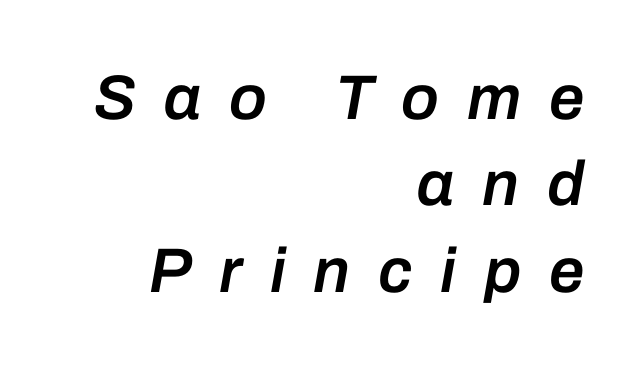
Q: Is the text bold? A: Semi-bold.
Q: Is the text italic (slanted)? A: Yes, it leans right by about 10 degrees.
Q: Is the text underlined? A: No.
Q: How is the paragraph aligned? A: Right-aligned.
Q: Is the spacing between letters normal or unusually wide? A: Unusually wide.
Q: Is the spacing between lines tight, normal or loose? A: Normal.
Q: Width (condensed, normal, or wide)? A: Normal.
Q: Stroke contrast? A: Low.
Q: x-height? A: Medium.
Q: Monospaced? A: No.
